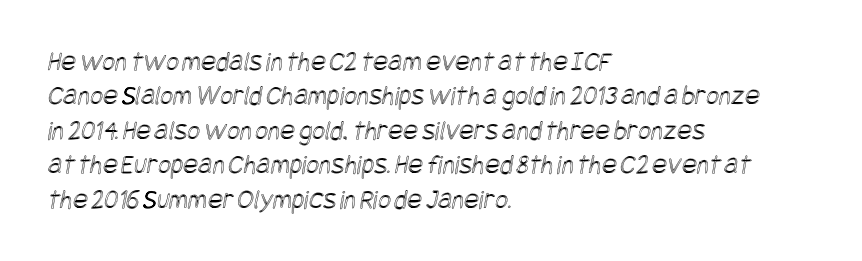
{"width": "condensed", "x_height": "large", "underline": "no", "align": "left", "line_spacing_ratio": 1.23, "letter_spacing": "normal", "letter_spacing_em": 0.0, "glyph_px": 28}
